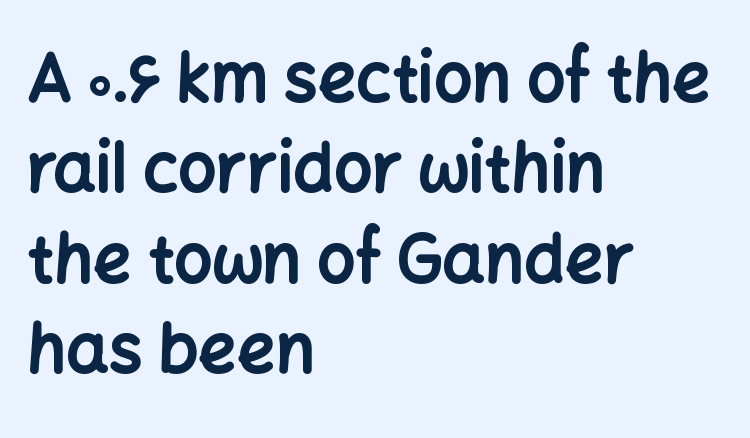
The image shows 67 px bold sans-serif type, upright; set left-aligned, normal line spacing (1.35x), normal letter spacing, not underlined; low stroke contrast and a medium x-height.
